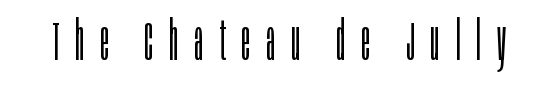
{"serif": "no", "italic": "no", "bold": "no", "weight": "light", "width": "condensed", "stroke_contrast": "low", "x_height": "large", "monospaced": "no", "underline": "no", "letter_spacing": "wide", "letter_spacing_em": 0.29, "glyph_px": 55}
